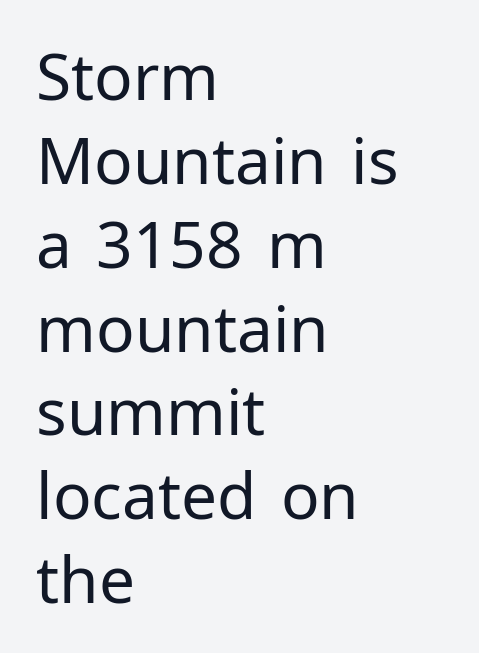
The image shows 64 px regular-weight sans-serif type, upright; set left-aligned, normal line spacing (1.31x), normal letter spacing, not underlined; low stroke contrast and a medium x-height.
